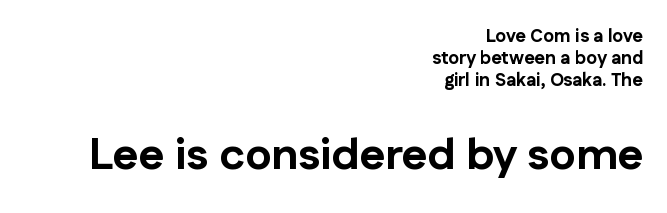
{"serif": "no", "italic": "no", "bold": "yes", "weight": "bold", "width": "normal", "stroke_contrast": "low", "x_height": "medium", "monospaced": "no", "underline": "no", "align": "right", "line_spacing_ratio": 1.22, "letter_spacing": "normal", "letter_spacing_em": 0.0, "larger_block": "second", "size_ratio": 2.44, "glyph_px": 44}
